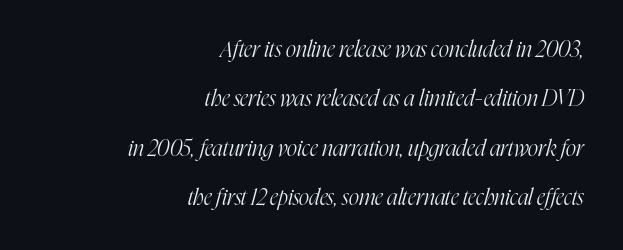
{"italic": "yes", "lean": "right", "slant_degrees": 16, "bold": "no", "underline": "no", "align": "right", "line_spacing": "loose", "line_spacing_ratio": 2.25, "letter_spacing": "normal", "letter_spacing_em": 0.0, "glyph_px": 22}
